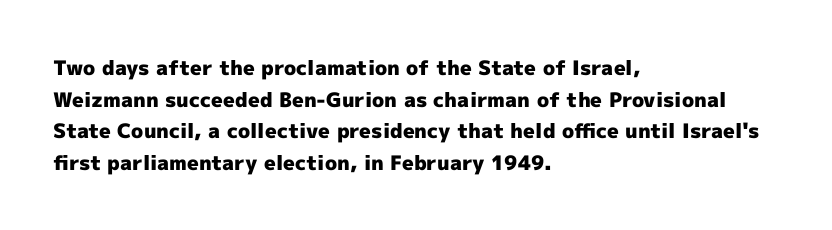
If you drew a line through each stem, it would be perfectly vertical. Nobody drew a line under any word here. A full-strength bold gives these letters their thick strokes. Honestly, the letter spacing is just normal — you wouldn't notice it. Left-aligned paragraph, ragged on the right.
